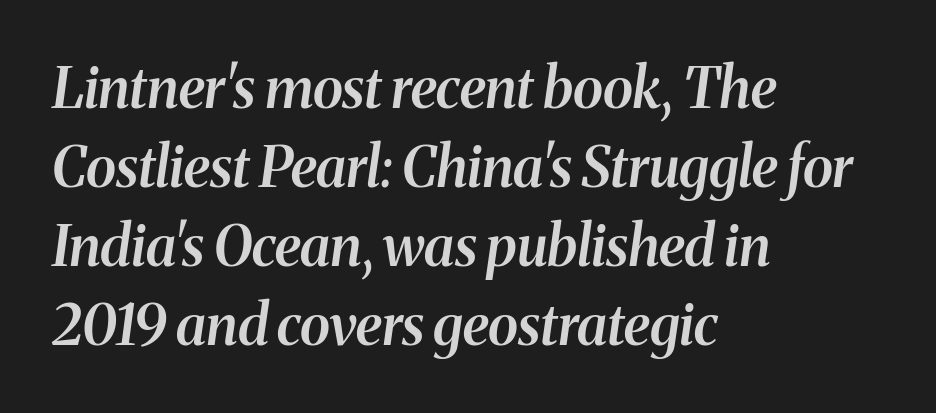
Q: Is the text bold? A: Semi-bold.
Q: Is the text italic (slanted)? A: Yes, it leans right by about 8 degrees.
Q: Is the typeface a serif or a sans-serif typeface? A: Serif.
Q: Is the text underlined? A: No.
Q: How is the paragraph aligned? A: Left-aligned.
Q: Is the spacing between letters normal or unusually wide? A: Normal.
Q: Is the spacing between lines tight, normal or loose? A: Normal.
Q: Width (condensed, normal, or wide)? A: Normal.
Q: Stroke contrast? A: Medium.
Q: x-height? A: Medium.
Q: Monospaced? A: No.
